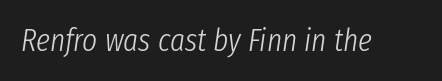
{"italic": "yes", "lean": "right", "slant_degrees": 8, "bold": "no", "weight": "light", "width": "condensed", "stroke_contrast": "low", "x_height": "medium", "monospaced": "no", "underline": "no", "letter_spacing": "normal", "letter_spacing_em": 0.0, "glyph_px": 32}
